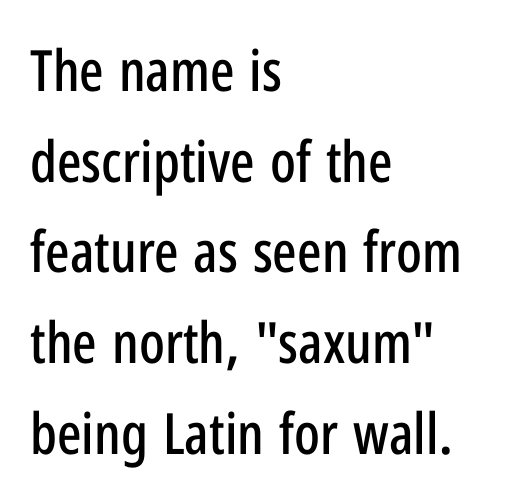
{"serif": "no", "italic": "no", "width": "condensed", "stroke_contrast": "low", "x_height": "medium", "monospaced": "no", "underline": "no", "align": "left", "line_spacing": "normal", "line_spacing_ratio": 1.59, "letter_spacing": "normal", "letter_spacing_em": 0.0, "glyph_px": 57}
